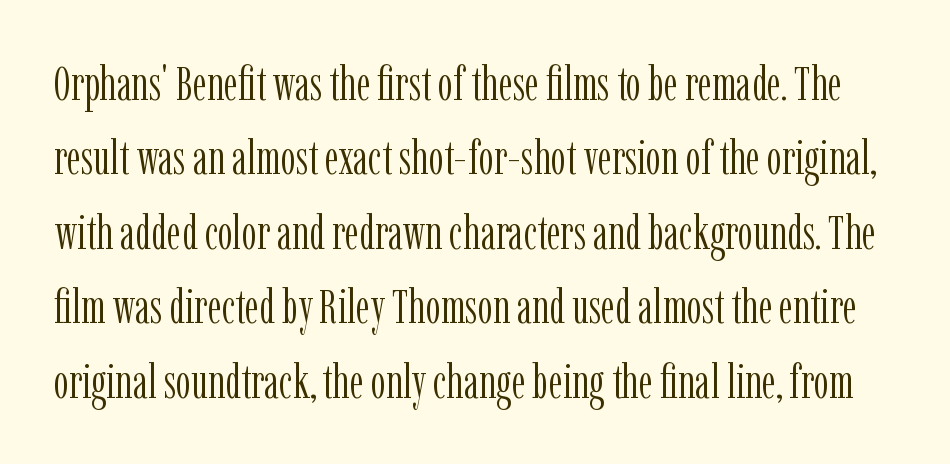
{"serif": "yes", "italic": "no", "bold": "no", "weight": "light", "width": "condensed", "stroke_contrast": "low", "x_height": "medium", "monospaced": "no", "underline": "no", "line_spacing": "normal", "line_spacing_ratio": 1.55, "letter_spacing": "normal", "letter_spacing_em": 0.0, "glyph_px": 48}
